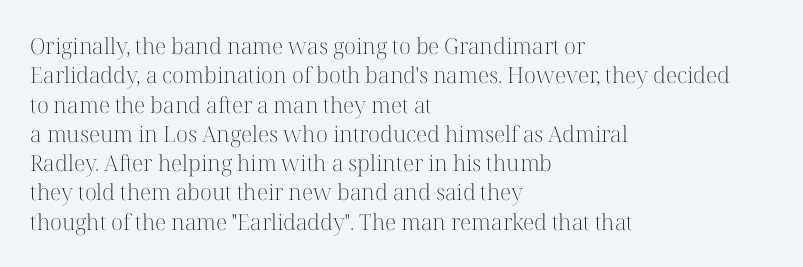
{"italic": "no", "bold": "no", "underline": "no", "align": "left", "line_spacing": "normal", "line_spacing_ratio": 1.33, "letter_spacing": "normal", "letter_spacing_em": 0.0, "glyph_px": 22}
